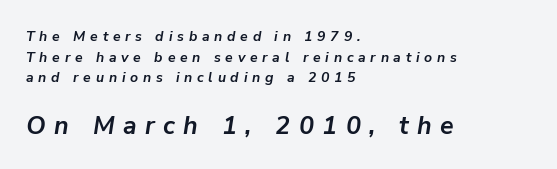
The image shows 25 px bold type, italic (leaning right); set left-aligned, normal line spacing (1.47x), unusually wide letter spacing (+0.34 em), not underlined; the second (bottom) block is 1.79x larger.
